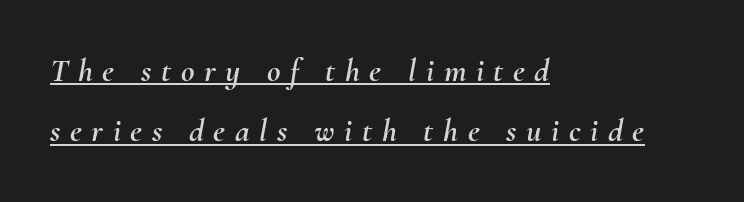
The image shows 33 px text type, italic (leaning right); set left-aligned, line spacing 1.83x, unusually wide letter spacing (+0.29 em), underlined; medium stroke contrast and a small x-height.
